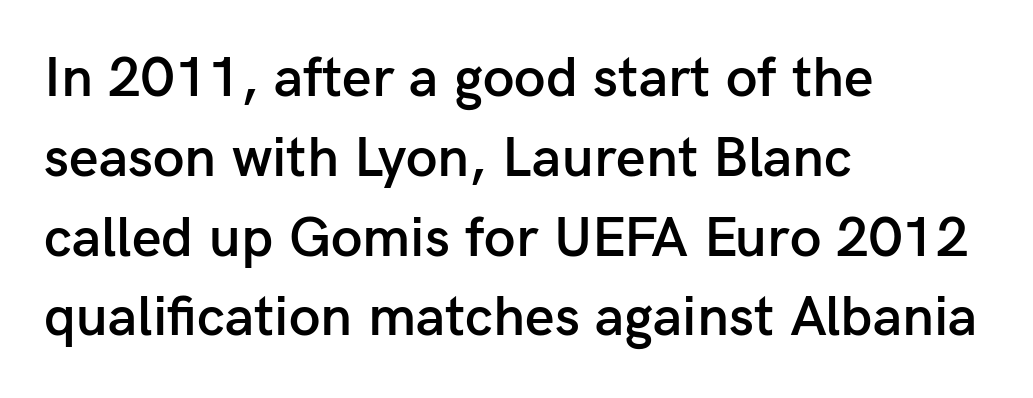
{"serif": "no", "italic": "no", "bold": "semi", "weight": "semibold", "width": "normal", "stroke_contrast": "low", "x_height": "medium", "monospaced": "no", "underline": "no", "align": "left", "line_spacing": "normal", "line_spacing_ratio": 1.4, "letter_spacing": "normal", "letter_spacing_em": 0.0, "glyph_px": 57}
